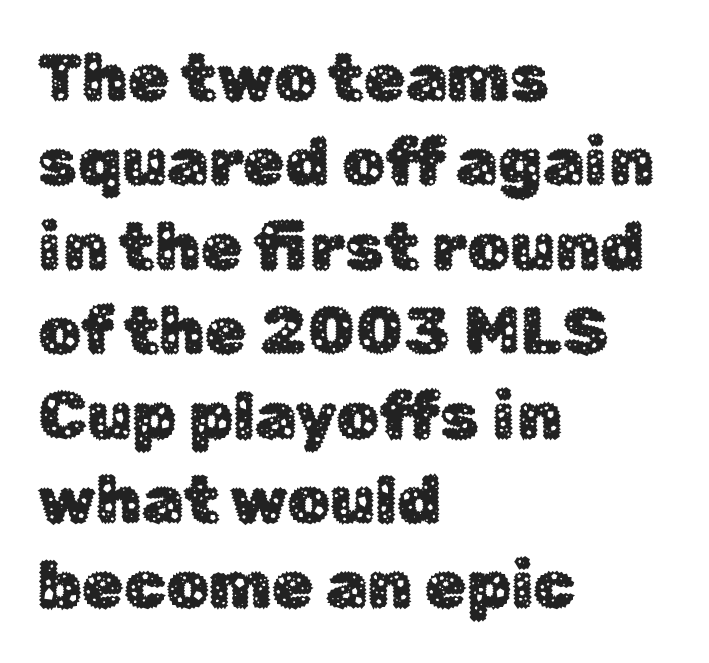
The axis of the letterforms is exactly vertical. The paragraph has a hard left edge and a soft right edge. Character widths vary here, with narrow letters taking less room than wide ones. The type is set solid horizontally, with unmodified tracking. The face used here is a sans, in the tradition of grotesques and geometrics.
